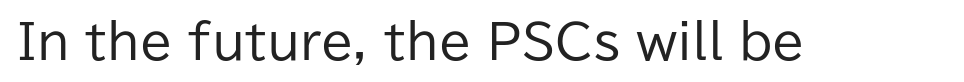
Check under the words: just untouched page. Compared with typical body copy, the letter spacing here is the same. A typesetter would call this proportional, since set widths differ per character. Vertical stems look standard width or narrower in stroke.
